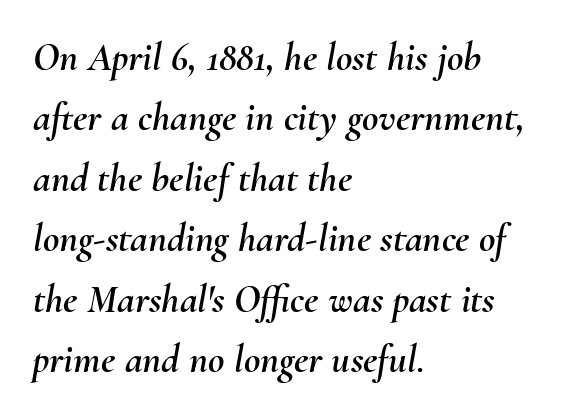
Q: Is the text italic (slanted)? A: Yes, it leans right by about 10 degrees.
Q: Is the text underlined? A: No.
Q: How is the paragraph aligned? A: Left-aligned.
Q: Is the spacing between letters normal or unusually wide? A: Normal.
Q: Is the spacing between lines tight, normal or loose? A: Normal.
Q: Width (condensed, normal, or wide)? A: Normal.
Q: Stroke contrast? A: Medium.
Q: x-height? A: Small.
Q: Monospaced? A: No.
